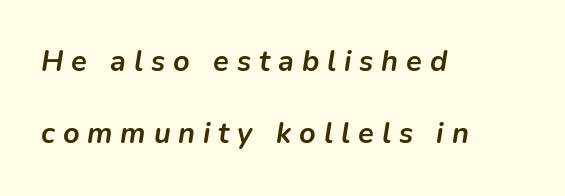
Q: Is the text bold? A: Yes.
Q: Is the text italic (slanted)? A: Yes, it leans right by about 9 degrees.
Q: Is the text underlined? A: No.
Q: How is the paragraph aligned? A: Left-aligned.
Q: Is the spacing between letters normal or unusually wide? A: Unusually wide.
Q: Is the spacing between lines tight, normal or loose? A: Loose.
Q: Width (condensed, normal, or wide)? A: Normal.
Q: Stroke contrast? A: Low.
Q: x-height? A: Medium.
Q: Monospaced? A: No.
